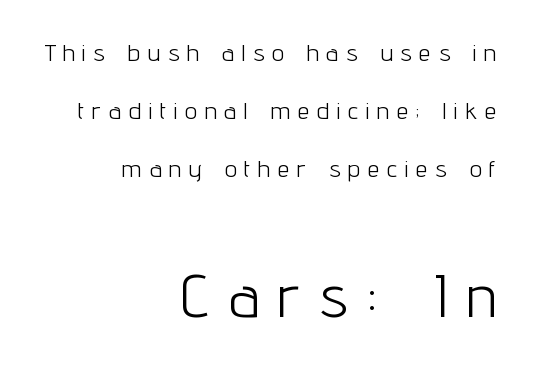
{"serif": "no", "italic": "no", "bold": "no", "weight": "light", "width": "condensed", "stroke_contrast": "low", "x_height": "medium", "monospaced": "no", "underline": "no", "align": "right", "line_spacing": "loose", "line_spacing_ratio": 2.41, "letter_spacing": "wide", "letter_spacing_em": 0.33, "larger_block": "second", "size_ratio": 2.5, "glyph_px": 60}
